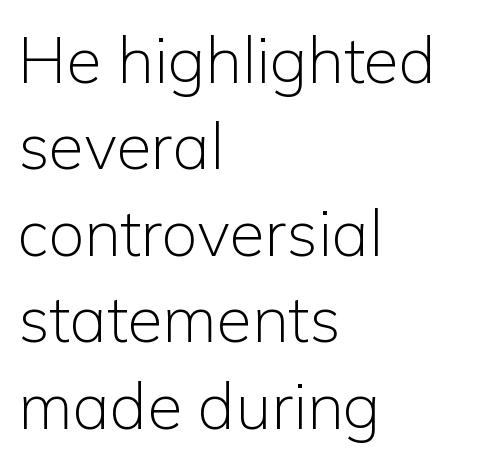
Q: Is the text bold? A: No.
Q: Is the text italic (slanted)? A: No, it is upright.
Q: Is the typeface a serif or a sans-serif typeface? A: Sans-serif.
Q: Is the text underlined? A: No.
Q: How is the paragraph aligned? A: Left-aligned.
Q: Is the spacing between letters normal or unusually wide? A: Normal.
Q: Is the spacing between lines tight, normal or loose? A: Normal.
Q: Width (condensed, normal, or wide)? A: Normal.
Q: Stroke contrast? A: Low.
Q: x-height? A: Medium.
Q: Monospaced? A: No.
